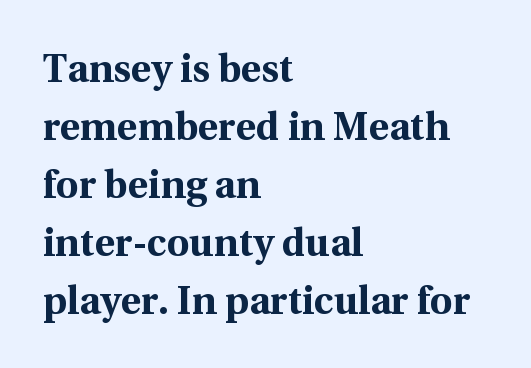
The gaps between neighbouring characters are ordinary and unremarkable. Regarding leading, the lines here are spaced in the standard way. Descenders hang freely into open space. The axis of the letterforms is exactly vertical.
